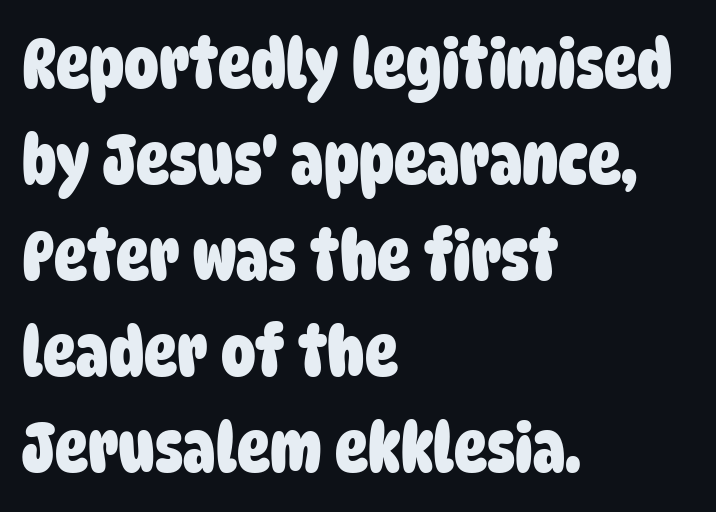
{"serif": "no", "bold": "yes", "weight": "heavy", "width": "condensed", "stroke_contrast": "low", "x_height": "large", "monospaced": "no", "underline": "no", "align": "left", "line_spacing": "normal", "line_spacing_ratio": 1.39, "letter_spacing": "normal", "letter_spacing_em": 0.0, "glyph_px": 69}
